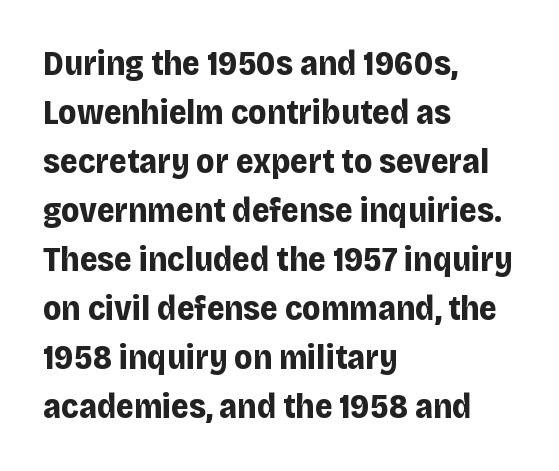
The image shows 34 px bold sans-serif type, upright; set left-aligned, normal line spacing (1.44x), normal letter spacing, not underlined; low stroke contrast and a large x-height.
